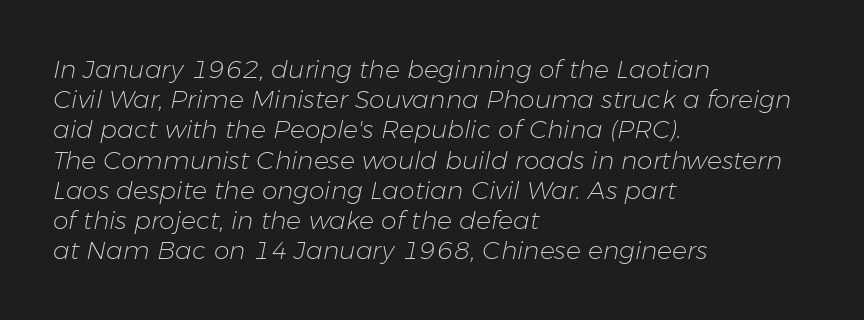
Q: Is the text bold? A: No.
Q: Is the text italic (slanted)? A: Yes, it leans right by about 11 degrees.
Q: Is the text underlined? A: No.
Q: How is the paragraph aligned? A: Left-aligned.
Q: Is the spacing between letters normal or unusually wide? A: Normal.
